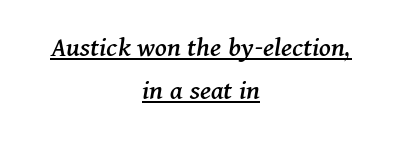
The image shows 29 px serif type, italic (leaning right); set centered, normal line spacing (1.5x), normal letter spacing, underlined; medium stroke contrast and a medium x-height.
